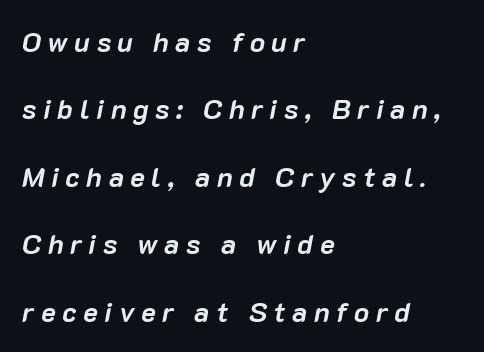
The image shows 28 px semibold type, italic (leaning right); set left-aligned, loose line spacing (2.41x), unusually wide letter spacing (+0.23 em), not underlined; low stroke contrast and a medium x-height.
